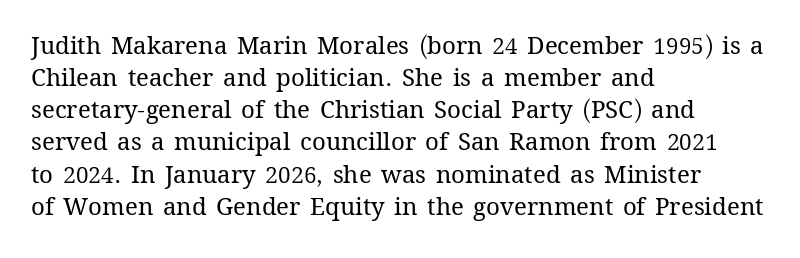
The strip under each line holds only bare page. You could call the tracking neutral — neither tight nor loose. Where is the straight margin? On the left. Upright lettering throughout. The weight tops out at a normal text grade.
